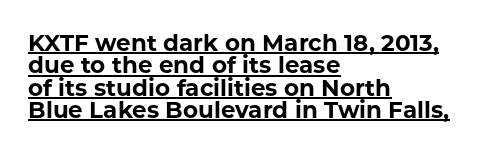
The image shows 23 px bold type, upright; set left-aligned, tight line spacing (0.97x), normal letter spacing, underlined.
